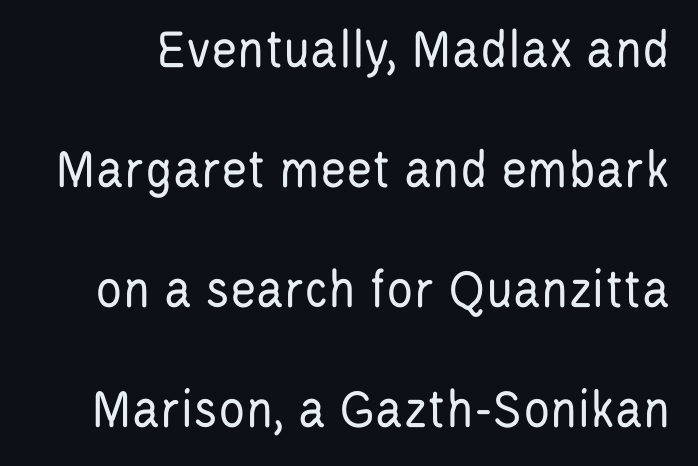
Q: Is the text bold? A: No.
Q: Is the text italic (slanted)? A: No, it is upright.
Q: Is the typeface a serif or a sans-serif typeface? A: Sans-serif.
Q: Is the text underlined? A: No.
Q: Is the spacing between letters normal or unusually wide? A: Normal.
Q: Is the spacing between lines tight, normal or loose? A: Loose.
Q: Width (condensed, normal, or wide)? A: Condensed.
Q: Stroke contrast? A: Low.
Q: x-height? A: Large.
Q: Monospaced? A: No.
